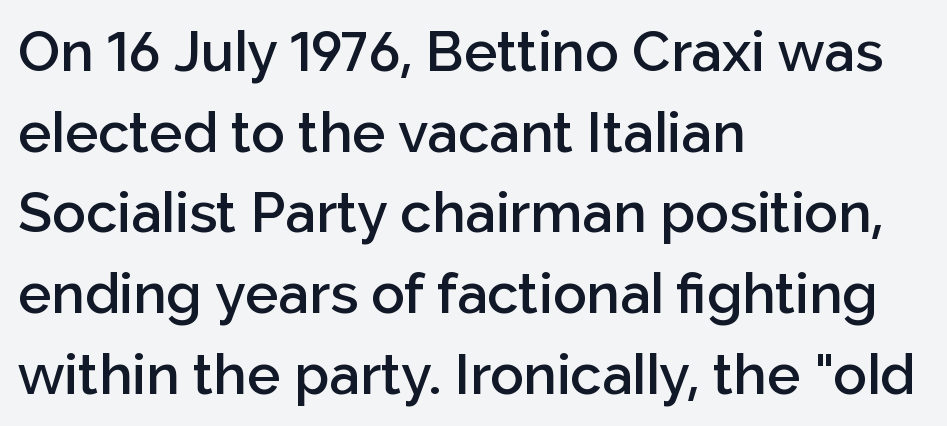
Q: Is the text bold? A: Semi-bold.
Q: Is the text italic (slanted)? A: No, it is upright.
Q: Is the typeface a serif or a sans-serif typeface? A: Sans-serif.
Q: Is the text underlined? A: No.
Q: How is the paragraph aligned? A: Left-aligned.
Q: Is the spacing between letters normal or unusually wide? A: Normal.
Q: Is the spacing between lines tight, normal or loose? A: Normal.
Q: Width (condensed, normal, or wide)? A: Normal.
Q: Stroke contrast? A: Low.
Q: x-height? A: Medium.
Q: Monospaced? A: No.
